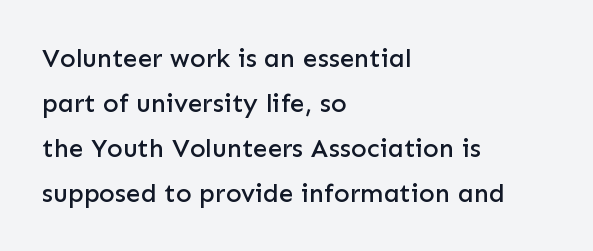
Notice how the stems are strictly vertical — no italics here. Between one letter and the next there's only the usual sliver of space. The zone under the glyphs is completely vacant. Casual observation: everything's shoved over to the left.
